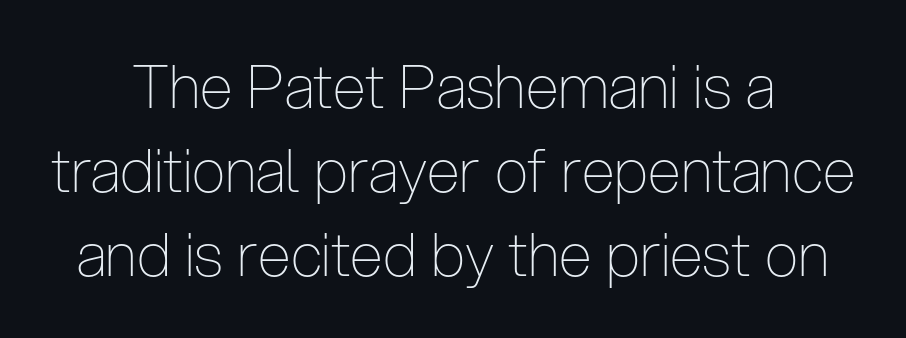
The image shows 60 px thin, condensed sans-serif type, upright; set centered, normal line spacing (1.4x), normal letter spacing, not underlined; low stroke contrast and a medium x-height.
